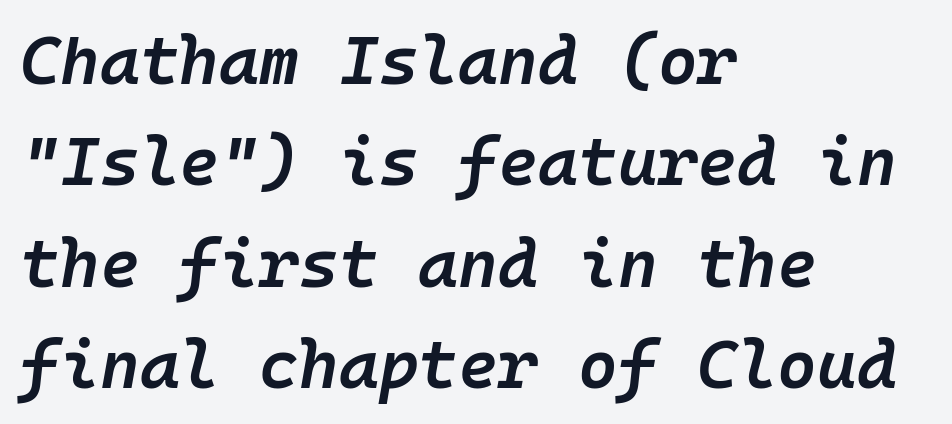
The whole block is typeset with a tilt. These lines stack with their left ends in a neat column. A bit beefed up — I'd call it semibold rather than bold. Leading: standard. The glyphs are unaccompanied by any horizontal stroke below them. This sample has the even, mechanical cadence of fixed-width lettering.
